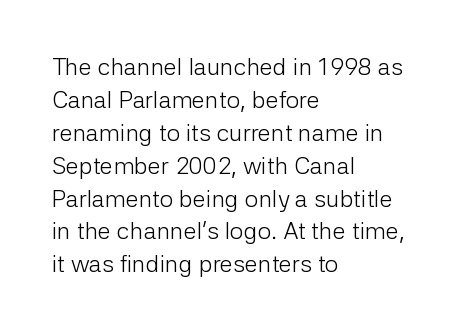
The image shows 24 px text type, upright; set left-aligned, normal line spacing (1.37x), normal letter spacing, not underlined.
